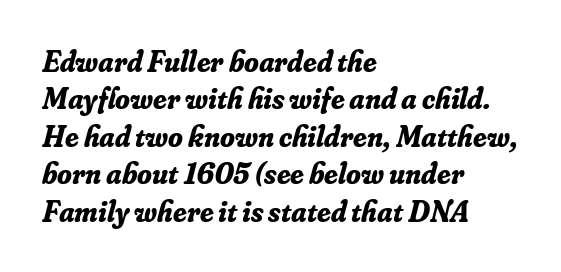
{"serif": "yes", "italic": "yes", "lean": "right", "slant_degrees": 16, "bold": "yes", "weight": "bold", "width": "normal", "stroke_contrast": "low", "x_height": "small", "monospaced": "no", "underline": "no", "align": "left", "line_spacing": "normal", "line_spacing_ratio": 1.25, "letter_spacing": "normal", "letter_spacing_em": 0.0, "glyph_px": 30}
